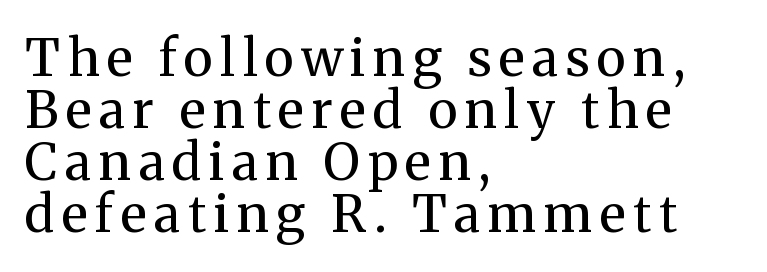
{"serif": "yes", "italic": "no", "bold": "no", "weight": "regular", "width": "normal", "stroke_contrast": "medium", "x_height": "medium", "monospaced": "no", "underline": "no", "align": "left", "line_spacing": "tight", "line_spacing_ratio": 1.02, "glyph_px": 51}
